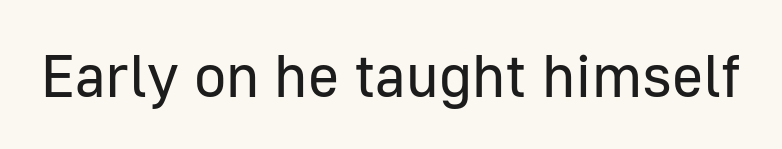
Q: Is the text bold? A: No.
Q: Is the text italic (slanted)? A: No, it is upright.
Q: Is the typeface a serif or a sans-serif typeface? A: Sans-serif.
Q: Is the text underlined? A: No.
Q: Is the spacing between letters normal or unusually wide? A: Normal.
Q: Width (condensed, normal, or wide)? A: Normal.
Q: Stroke contrast? A: Low.
Q: x-height? A: Medium.
Q: Monospaced? A: No.
